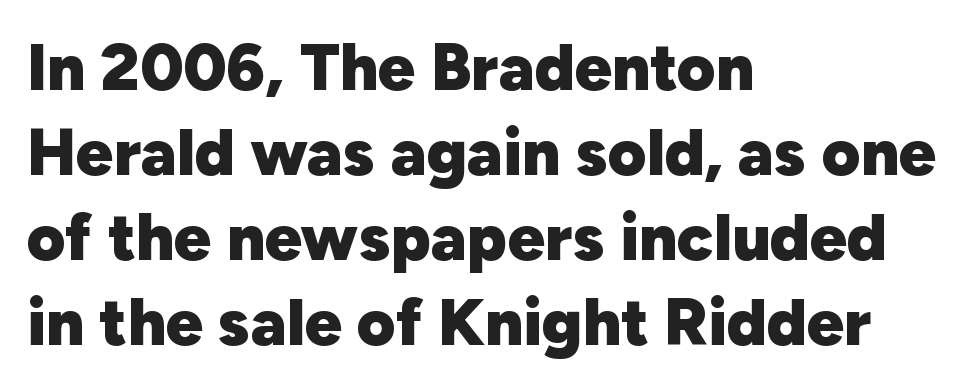
The image shows 66 px heavy sans-serif type, upright; set left-aligned, normal line spacing (1.29x), normal letter spacing, not underlined; low stroke contrast and a medium x-height.
